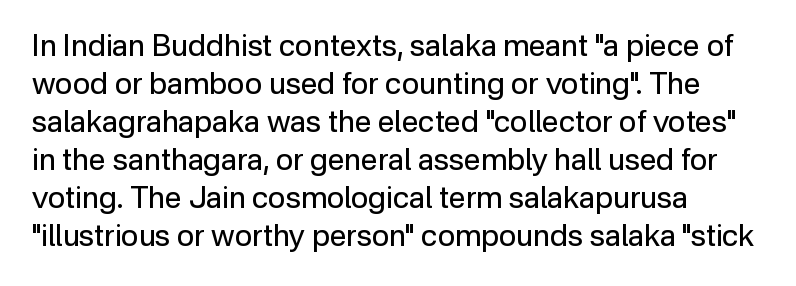
Q: Is the text bold? A: No.
Q: Is the text italic (slanted)? A: No, it is upright.
Q: Is the typeface a serif or a sans-serif typeface? A: Sans-serif.
Q: Is the text underlined? A: No.
Q: How is the paragraph aligned? A: Left-aligned.
Q: Is the spacing between letters normal or unusually wide? A: Normal.
Q: Is the spacing between lines tight, normal or loose? A: Normal.
Q: Width (condensed, normal, or wide)? A: Normal.
Q: Stroke contrast? A: Low.
Q: x-height? A: Medium.
Q: Monospaced? A: No.
